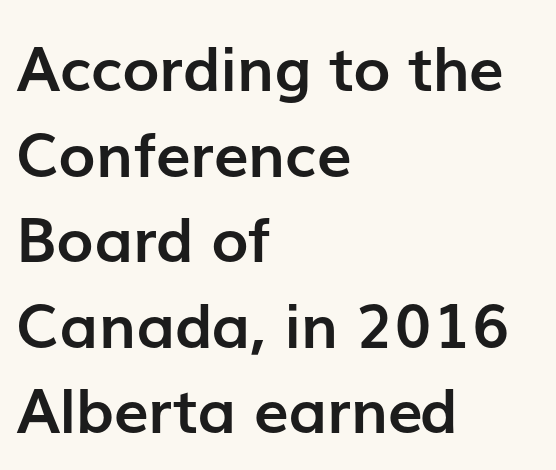
Regular leading. The ragged edge is on the right, which tells us the setting is flush left. Plenty of ink on the page — the face is bold. The space directly below the letters is spotless.
